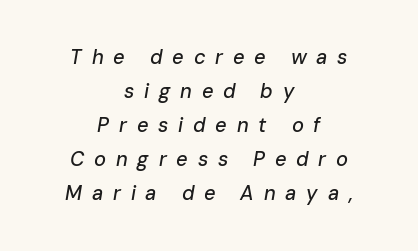
There's an unmistakable incline to the writing here. Regular leading. Rule under the text: the space is simply empty. Typeset on center — no edge is straight. Loose tracking; the words dissolve into strings of separated letters.
